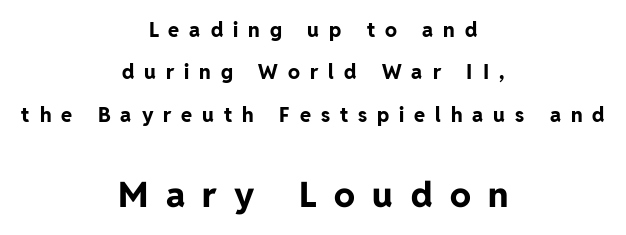
The image shows 35 px bold sans-serif type, upright; set centered, loose line spacing (2.12x), unusually wide letter spacing (+0.5 em), not underlined; the second (bottom) block is 1.75x larger; low stroke contrast and a medium x-height.
